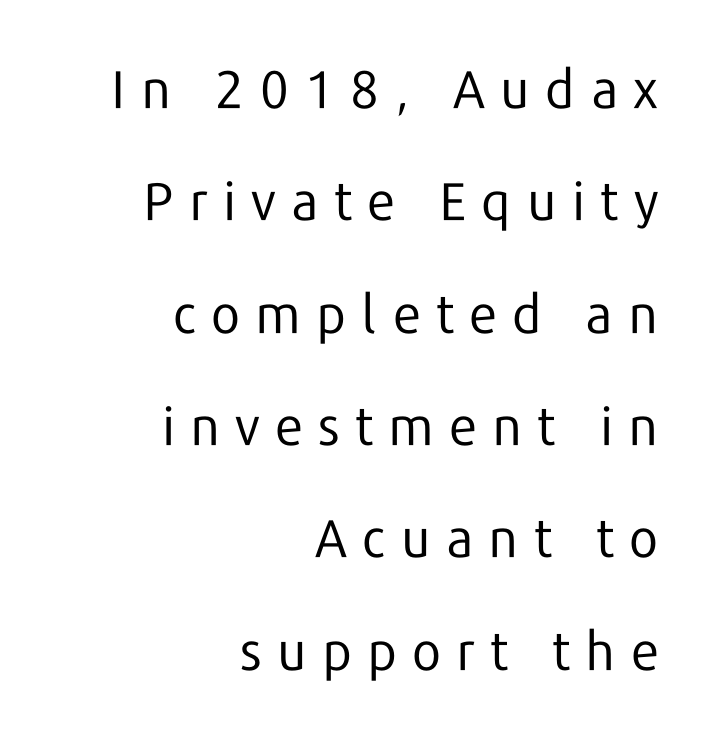
{"serif": "no", "italic": "no", "bold": "no", "weight": "regular", "width": "normal", "stroke_contrast": "low", "x_height": "medium", "monospaced": "no", "underline": "no", "align": "right", "line_spacing": "loose", "line_spacing_ratio": 2.12, "letter_spacing": "wide", "letter_spacing_em": 0.29, "glyph_px": 53}
